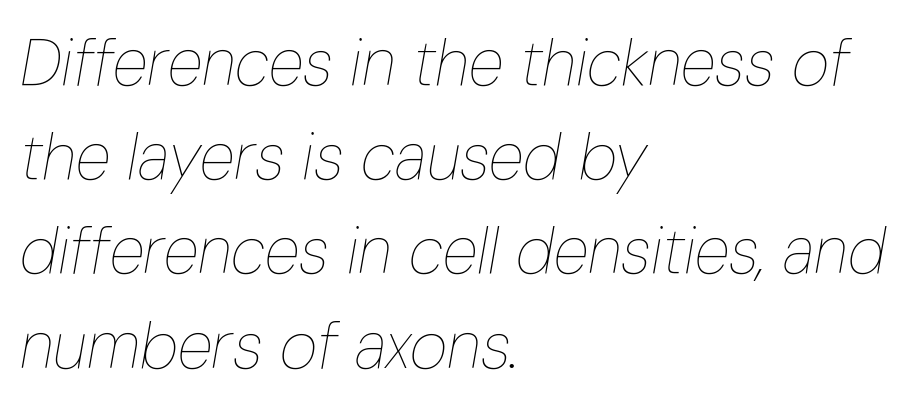
{"italic": "yes", "lean": "right", "slant_degrees": 10, "bold": "no", "weight": "thin", "width": "condensed", "stroke_contrast": "low", "x_height": "medium", "monospaced": "no", "underline": "no", "align": "left", "line_spacing": "normal", "line_spacing_ratio": 1.45, "letter_spacing": "normal", "letter_spacing_em": 0.0, "glyph_px": 65}
